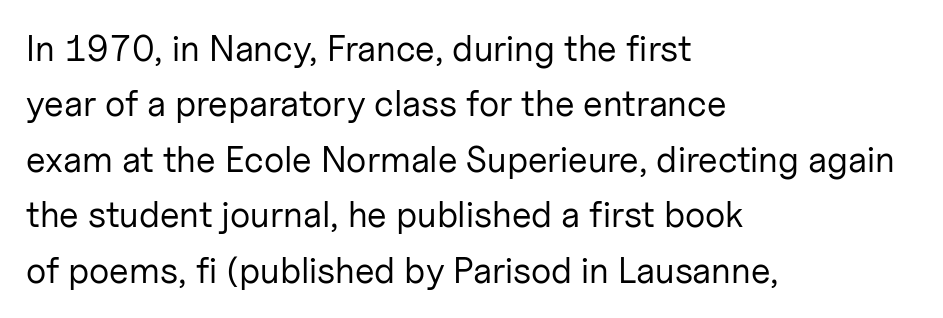
{"serif": "no", "italic": "no", "bold": "no", "weight": "regular", "width": "normal", "stroke_contrast": "low", "x_height": "medium", "monospaced": "no", "underline": "no", "align": "left", "line_spacing": "normal", "line_spacing_ratio": 1.54, "letter_spacing": "normal", "letter_spacing_em": 0.0, "glyph_px": 36}
